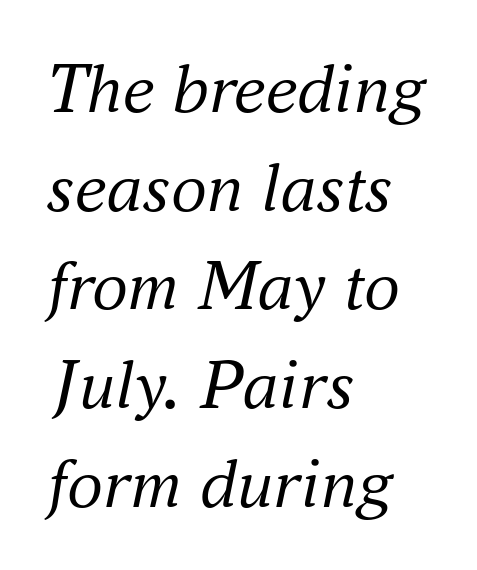
There's an unmistakable incline to the writing here. Classification — serif. The vertical gap from one line to the next is medium. Think of a printed novel: that variable character pitch is what you see here. The strip under each line holds only bare page.
